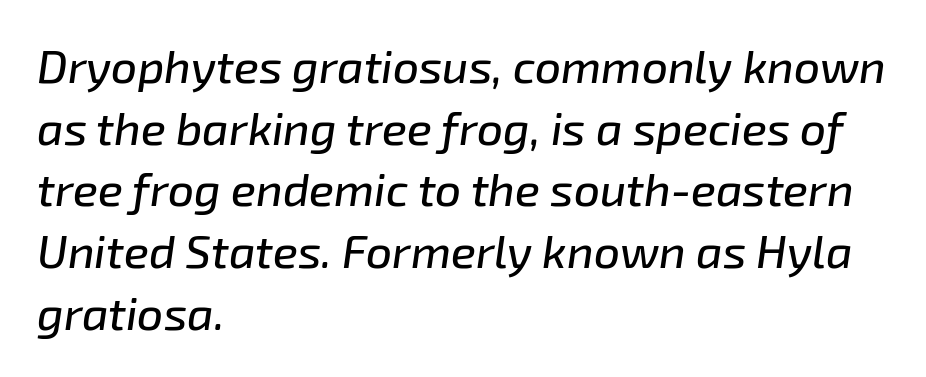
The image shows 46 px text type, italic (leaning right); set left-aligned, normal line spacing (1.34x), normal letter spacing, not underlined; low stroke contrast and a medium x-height.
